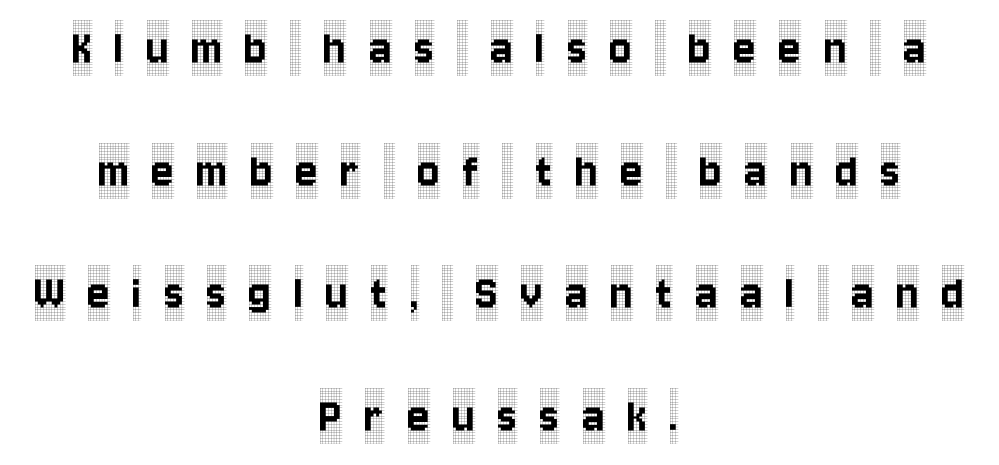
{"serif": "yes", "italic": "no", "width": "condensed", "x_height": "large", "monospaced": "no", "underline": "no", "align": "center", "line_spacing": "loose", "line_spacing_ratio": 2.36, "letter_spacing": "wide", "letter_spacing_em": 0.44, "glyph_px": 52}
